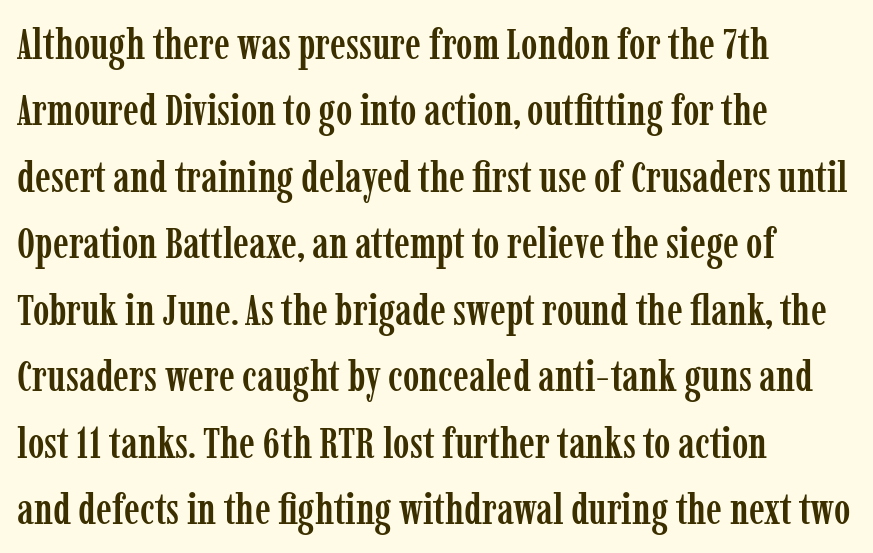
All the whitespace from short lines collects on the right. It's the straight-up-and-down kind of type. How are the letters spaced? Ordinarily, with no added tracking. Baseline-to-baseline distance is the conventional proportion of letter height. The strip under each line holds only bare page.
